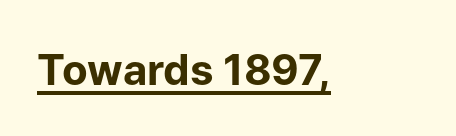
Q: Is the text bold? A: Yes.
Q: Is the text italic (slanted)? A: No, it is upright.
Q: Is the typeface a serif or a sans-serif typeface? A: Sans-serif.
Q: Is the text underlined? A: Yes.
Q: Is the spacing between letters normal or unusually wide? A: Normal.
Q: Width (condensed, normal, or wide)? A: Normal.
Q: Stroke contrast? A: Low.
Q: x-height? A: Medium.
Q: Monospaced? A: No.
